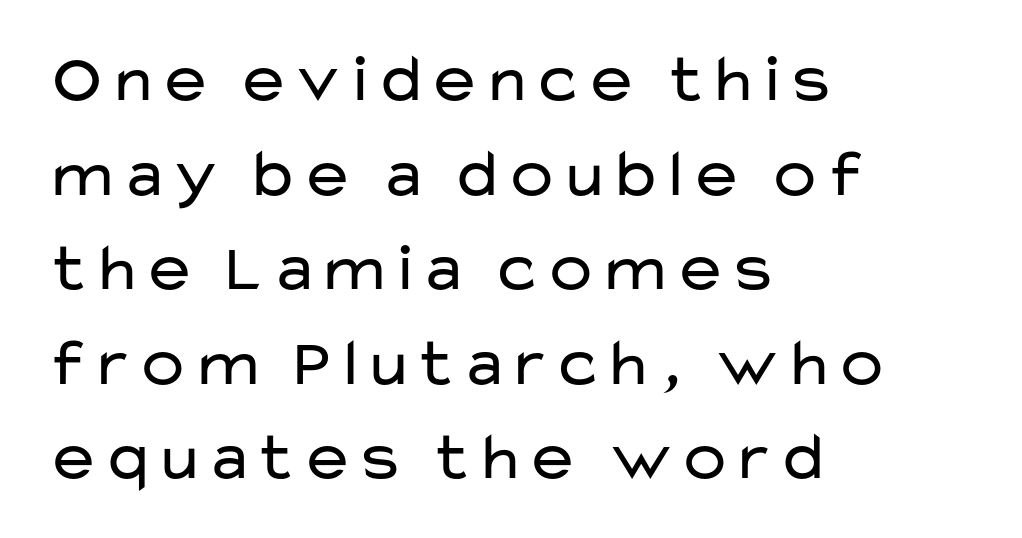
The image shows 68 px regular-weight, wide sans-serif type, upright; set left-aligned, normal line spacing (1.39x), normal letter spacing, not underlined; low stroke contrast and a medium x-height.
